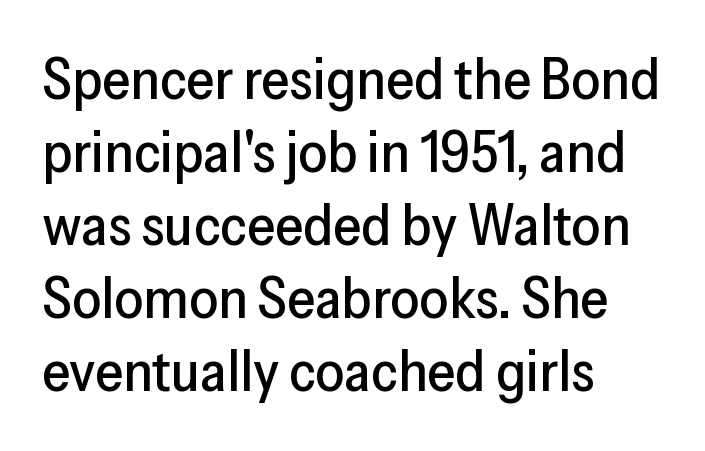
Spacing verdict: proportional, widths tailored to each character. Words appear dense and cohesive because spacing is normal. Nothing sits at the stroke ends, so this counts as sans-serif. The lines are quadded left. Just letters on the line, the space beneath them empty. How would I describe the line gaps? Plain and ordinary.
